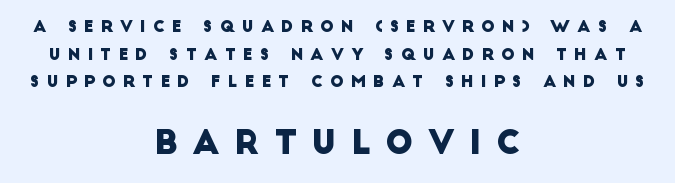
{"serif": "no", "width": "normal", "stroke_contrast": "low", "x_height": "large", "monospaced": "no", "underline": "no", "align": "center", "line_spacing_ratio": 1.72, "letter_spacing": "wide", "letter_spacing_em": 0.44, "larger_block": "second", "size_ratio": 2.06, "glyph_px": 33}
